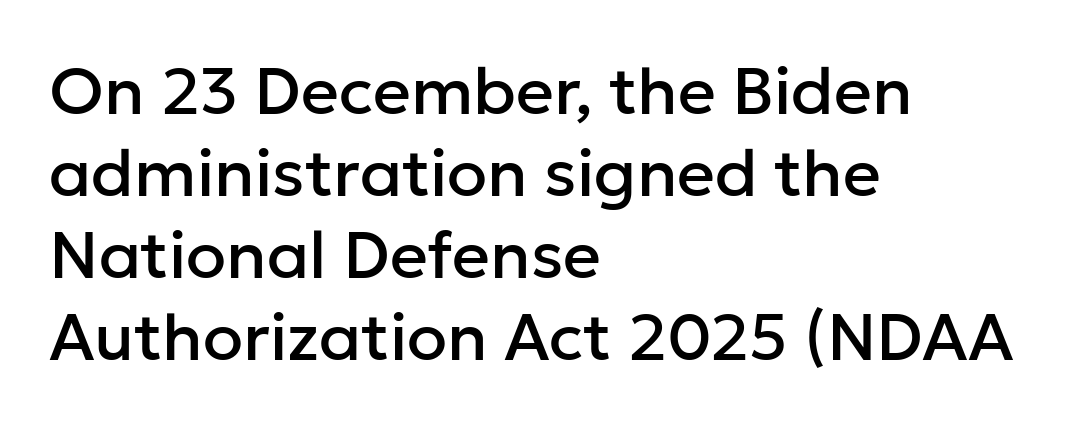
{"serif": "no", "italic": "no", "width": "normal", "stroke_contrast": "low", "x_height": "medium", "monospaced": "no", "underline": "no", "align": "left", "line_spacing_ratio": 1.24, "letter_spacing": "normal", "letter_spacing_em": 0.0, "glyph_px": 66}
